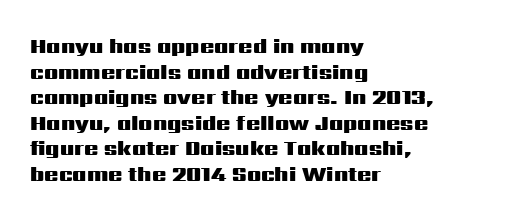
Is there any slant? The stems are plumb. The zone under the glyphs is completely vacant. Caption: bold face, heavy strokes. Each word holds together tightly as a unit, with standard inter-letter gaps. Does the copy run flush right? No — it runs flush left.
